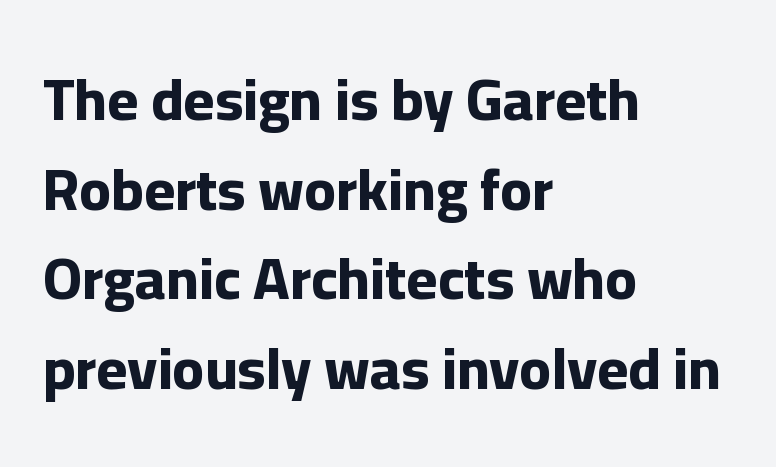
Nothing unusual about the tracking: characters are spaced as the font intends. Pretty heavy lettering here — definitely bold. It's the straight-up-and-down kind of type. Stroke terminals: plain, sans-serif. Casual observation: everything's shoved over to the left.
